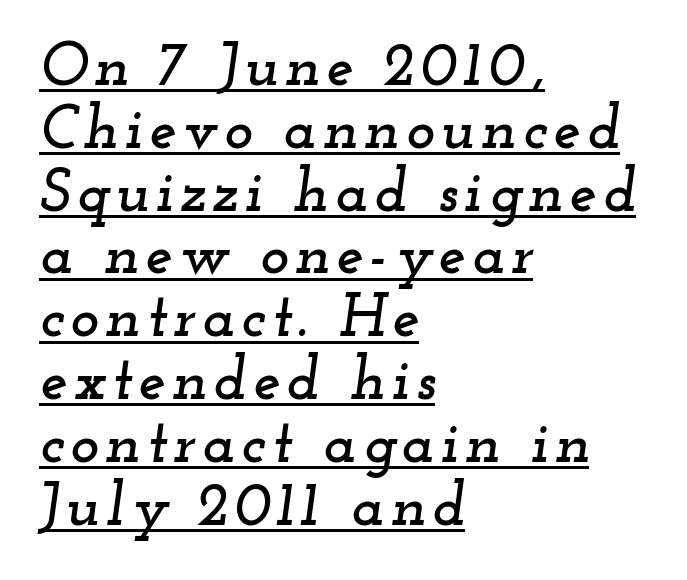
{"serif": "yes", "italic": "yes", "lean": "right", "slant_degrees": 12, "width": "wide", "stroke_contrast": "low", "x_height": "small", "monospaced": "no", "underline": "yes", "align": "left", "line_spacing": "tight", "line_spacing_ratio": 1.03, "glyph_px": 61}
